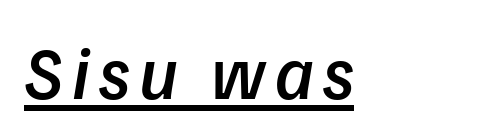
The image shows 73 px semibold type, italic (leaning right); set left-aligned, underlined; low stroke contrast and a medium x-height.
